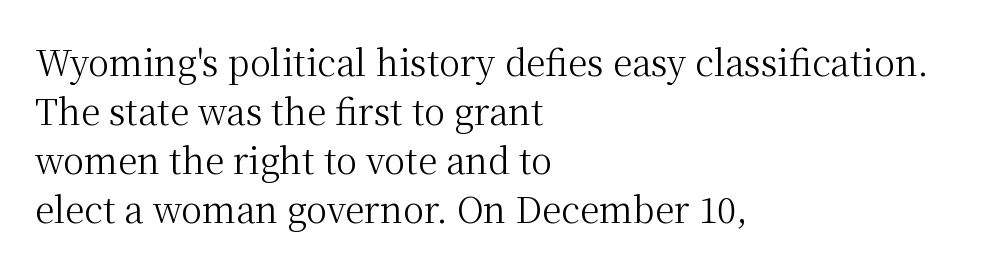
Q: Is the text bold? A: No.
Q: Is the text italic (slanted)? A: No, it is upright.
Q: Is the typeface a serif or a sans-serif typeface? A: Serif.
Q: Is the text underlined? A: No.
Q: How is the paragraph aligned? A: Left-aligned.
Q: Is the spacing between letters normal or unusually wide? A: Normal.
Q: Is the spacing between lines tight, normal or loose? A: Normal.
Q: Width (condensed, normal, or wide)? A: Normal.
Q: Stroke contrast? A: Medium.
Q: x-height? A: Medium.
Q: Monospaced? A: No.
